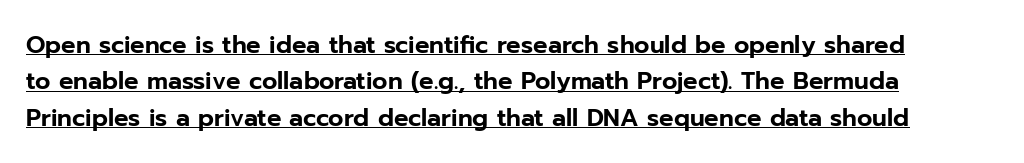
The image shows 24 px text type, upright; set left-aligned, normal line spacing (1.52x), normal letter spacing, underlined.
